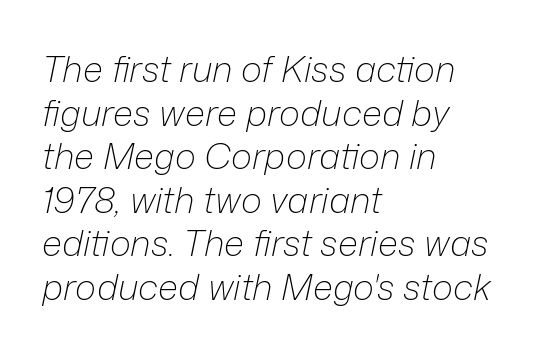
Weight: in the light-to-regular range. This sample has the flowing, uneven cadence of proportional lettering. Looking at the ascenders, they clearly lean. Lines of text with bare space underneath. The ragged edge is on the right, which tells us the setting is flush left. Between one letter and the next there's only the usual sliver of space.
